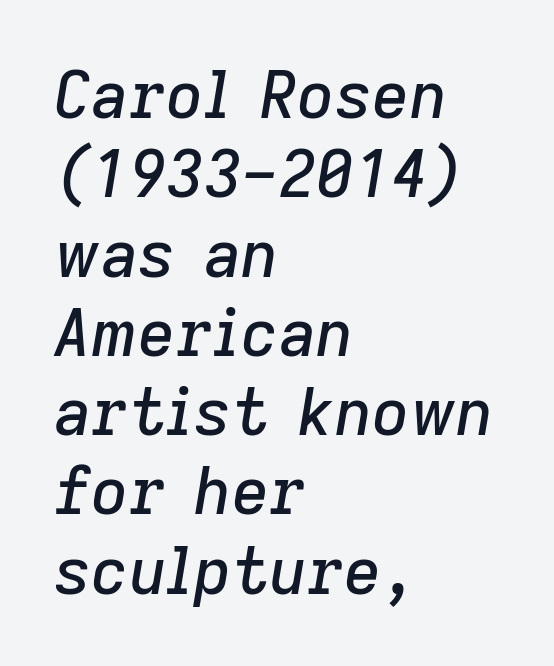
The specimen omits any rule beneath the text block's lines. Tracking value appears to be zero — textbook default spacing. Each letter keeps its own natural width here, so spacing adapts to shape. Characters are canted at an angle relative to the baseline's perpendicular. A student would call this left alignment; a typographer would say flush left, rag right.
